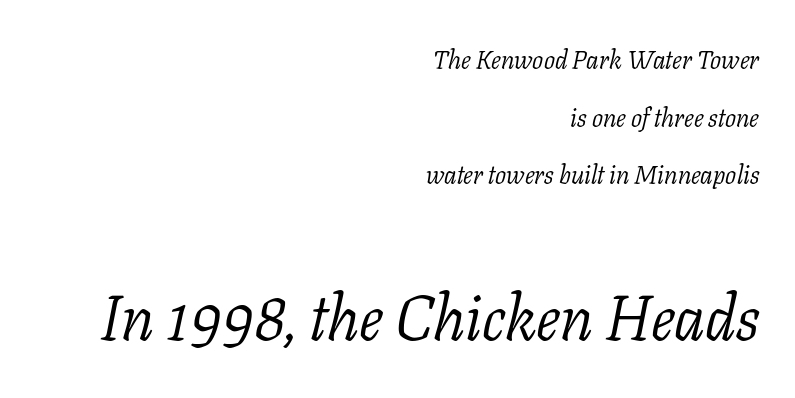
The image shows 64 px light serif type, italic (leaning right); set right-aligned, loose line spacing (2.22x), normal letter spacing, not underlined; the second (bottom) block is 2.46x larger; low stroke contrast and a medium x-height.
